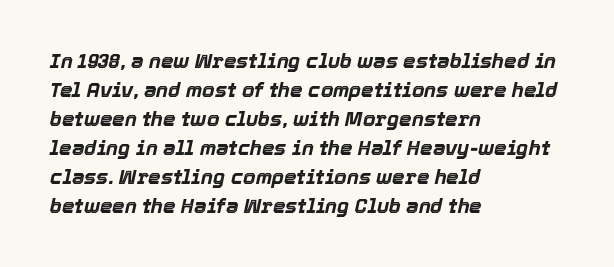
The typesetter chose a ragged-right arrangement here. Whoever set this chose a conventional vertical rhythm. Standard letterfit; no display-style spreading of the glyphs. Thick stems and heavy bowls — unmistakably bold. Glance below the letters and you will spot only blank space.
